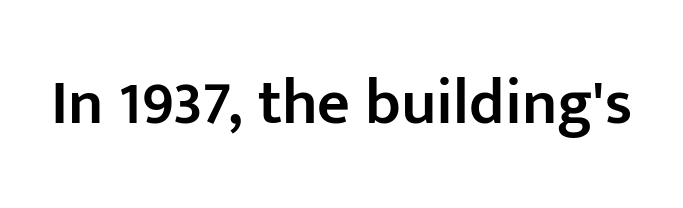
Examine the stroke ends and you'll find no serifs. Look at the stroke-to-counter ratio: somewhat heavy, a semibold. The strip under each line holds only bare page. Characters follow at the spacing the type designer built in. Rendered with straight, roman letterforms. The face used here is proportionally spaced, like ordinary book or web type.
